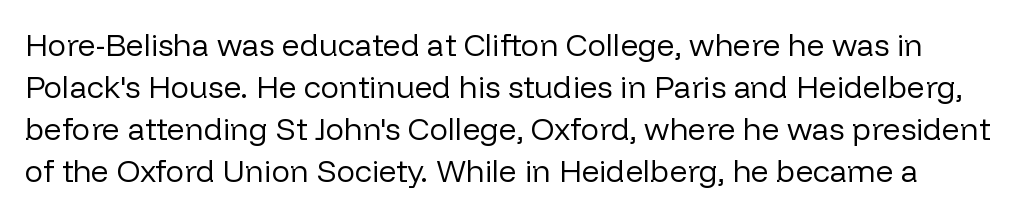
Observe the ordinary spacing: letters are neighbours, not strangers. The vertical gap from one line to the next is medium. These glyphs show unthickened strokes, regular width or finer. Here the designer chose a conventional face with non-uniform glyph widths. The glyphs are unaccompanied by any horizontal stroke below them. The font family rendered here belongs to the sans-serif group.
